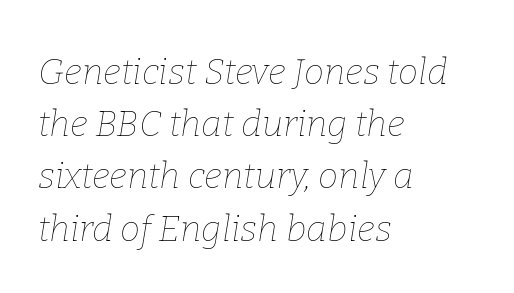
Q: Is the text bold? A: No.
Q: Is the text italic (slanted)? A: Yes, it leans right by about 9 degrees.
Q: Is the text underlined? A: No.
Q: How is the paragraph aligned? A: Left-aligned.
Q: Is the spacing between letters normal or unusually wide? A: Normal.
Q: Is the spacing between lines tight, normal or loose? A: Normal.
Q: Width (condensed, normal, or wide)? A: Normal.
Q: Stroke contrast? A: Low.
Q: x-height? A: Medium.
Q: Monospaced? A: No.
